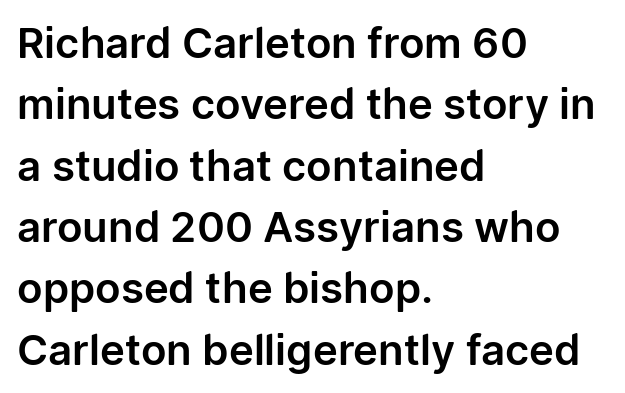
Q: Is the text italic (slanted)? A: No, it is upright.
Q: Is the typeface a serif or a sans-serif typeface? A: Sans-serif.
Q: Is the text underlined? A: No.
Q: How is the paragraph aligned? A: Left-aligned.
Q: Is the spacing between letters normal or unusually wide? A: Normal.
Q: Is the spacing between lines tight, normal or loose? A: Normal.
Q: Width (condensed, normal, or wide)? A: Normal.
Q: Stroke contrast? A: Low.
Q: x-height? A: Medium.
Q: Monospaced? A: No.
